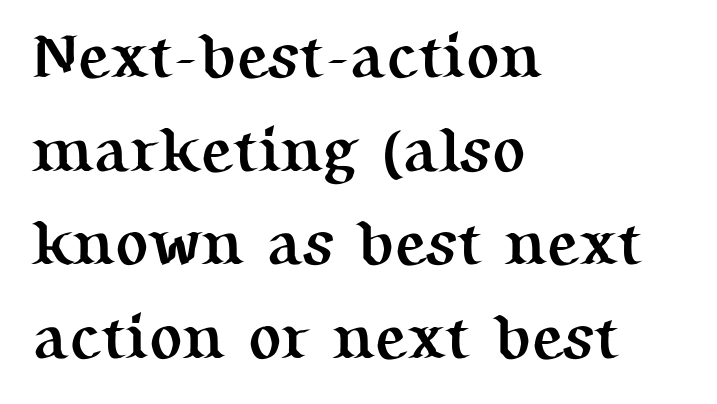
{"serif": "yes", "italic": "no", "bold": "yes", "weight": "semibold", "width": "normal", "stroke_contrast": "medium", "x_height": "medium", "monospaced": "no", "underline": "no", "align": "left", "line_spacing": "normal", "line_spacing_ratio": 1.51, "letter_spacing": "normal", "letter_spacing_em": 0.0, "glyph_px": 62}
